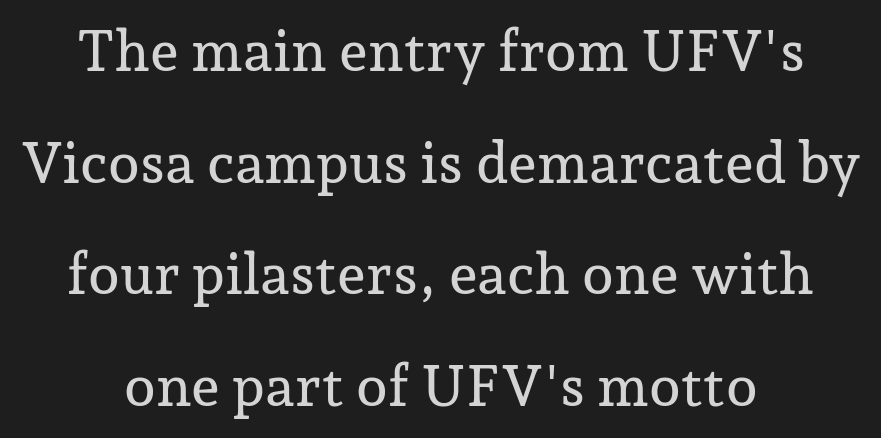
Observe the ordinary spacing: letters are neighbours, not strangers. You could fit nearly another row in the gap between these rows. The face used here is seriffed, in the tradition of book romans. Casual observation: everything's sitting right in the middle. A typesetter would call this proportional, since set widths differ per character.
